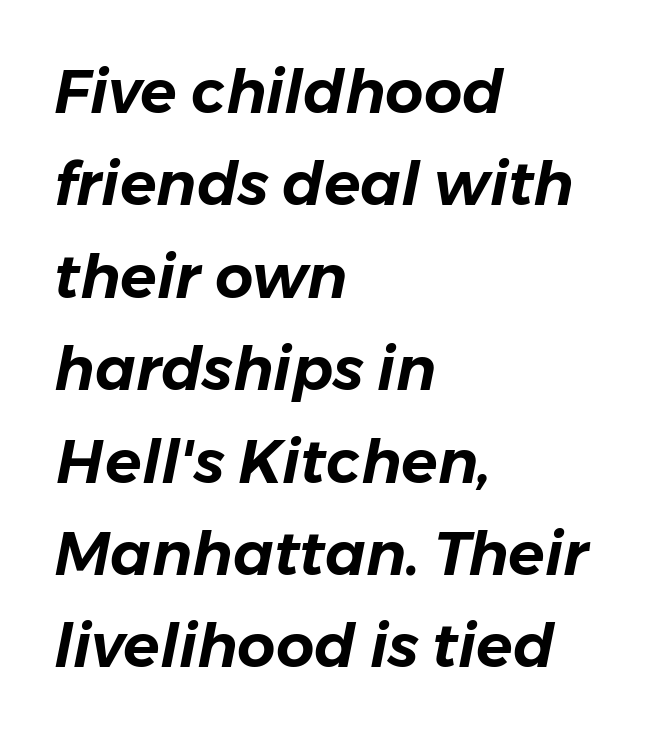
The image shows 60 px text type, italic (leaning right); set left-aligned, normal line spacing (1.54x), normal letter spacing, not underlined; low stroke contrast and a medium x-height.
